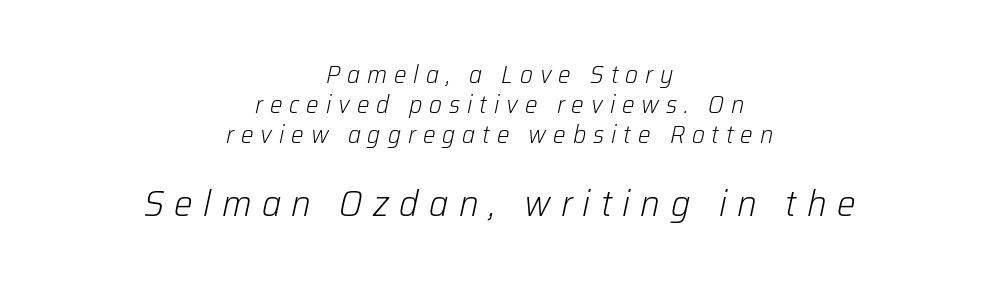
Anything drawn beneath the words? Only blank space. Casual observation: everything's sitting right in the middle. Italic? Definitely — the glyphs are oblique. Spacing verdict: proportional, widths tailored to each character.
